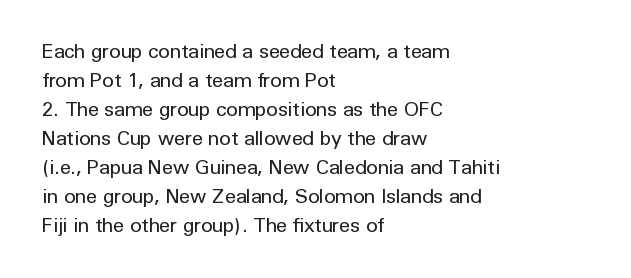
Q: Is the text bold? A: No.
Q: Is the text italic (slanted)? A: No, it is upright.
Q: Is the text underlined? A: No.
Q: How is the paragraph aligned? A: Left-aligned.
Q: Is the spacing between letters normal or unusually wide? A: Normal.
Q: Is the spacing between lines tight, normal or loose? A: Normal.
